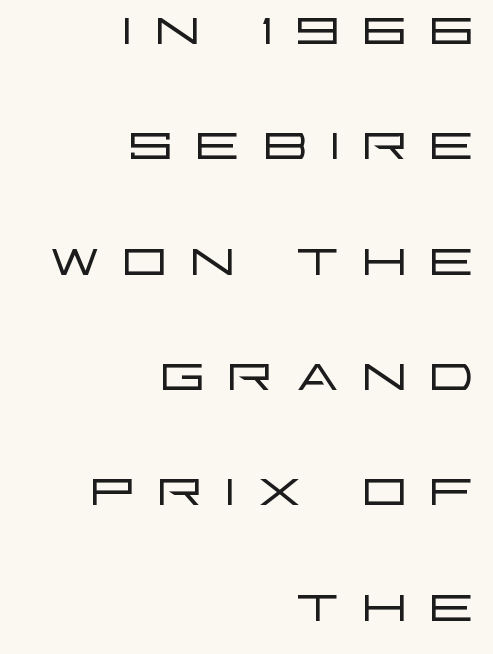
Q: Is the text bold? A: No.
Q: Is the text italic (slanted)? A: No, it is upright.
Q: Is the typeface a serif or a sans-serif typeface? A: Sans-serif.
Q: Is the text underlined? A: No.
Q: How is the paragraph aligned? A: Right-aligned.
Q: Is the spacing between letters normal or unusually wide? A: Unusually wide.
Q: Is the spacing between lines tight, normal or loose? A: Normal.
Q: Width (condensed, normal, or wide)? A: Wide.
Q: Stroke contrast? A: Low.
Q: x-height? A: Large.
Q: Monospaced? A: No.
